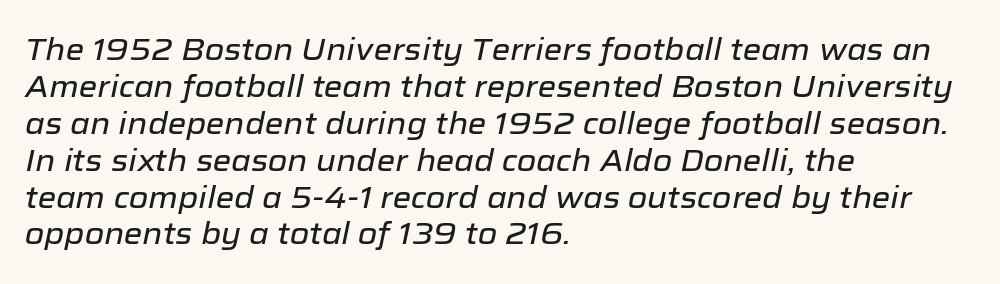
Leftover space on each line is placed entirely after the last word. Any mark beneath the type? The region is blank. In terms of posture, this sample is oblique. Character widths vary here, with narrow letters taking less room than wide ones. Nobody touched the tracking dial on this one.
